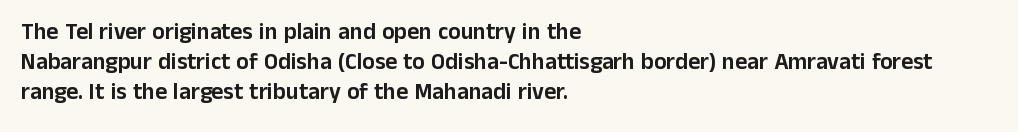
Q: Is the text italic (slanted)? A: No, it is upright.
Q: Is the text underlined? A: No.
Q: How is the paragraph aligned? A: Left-aligned.
Q: Is the spacing between letters normal or unusually wide? A: Normal.
Q: Is the spacing between lines tight, normal or loose? A: Normal.
